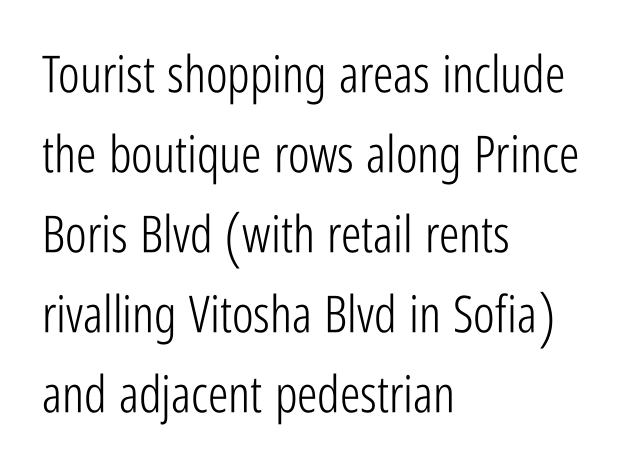
Character widths vary here, with narrow letters taking less room than wide ones. Line beginnings align vertically; line endings do not. Does extra space separate the letters? No, they use regular spacing. The designer went with a sans here, leaving each stem footless. The specimen omits any rule beneath the text block's lines.
